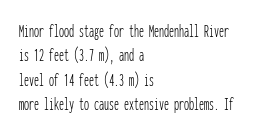
These lines keep a tight, regular rhythm from letter to letter. In CSS terms this would be text-align: left. Weight: in the light-to-regular range. This is roman type, the default non-slanted kind. Decoration check: the copy has no underline.
